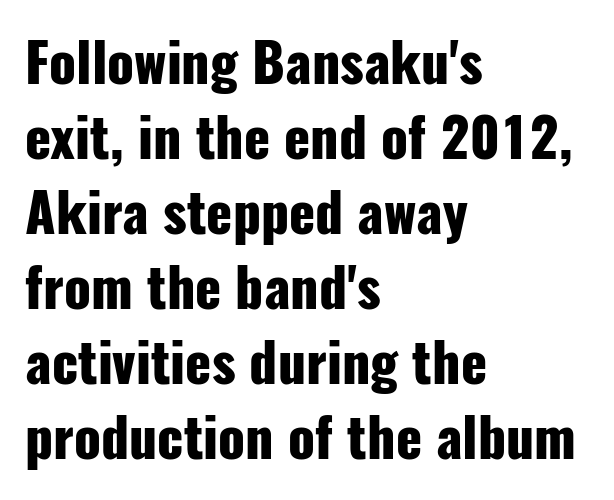
Varying glyph widths throughout — classic text-font behaviour. In terms of letterform style, serifs are entirely absent. Glance below the letters and you will spot only blank space. Compared with typical body copy, the letter spacing here is the same. Horizontal alignment here is leftward, the default for most running prose.
